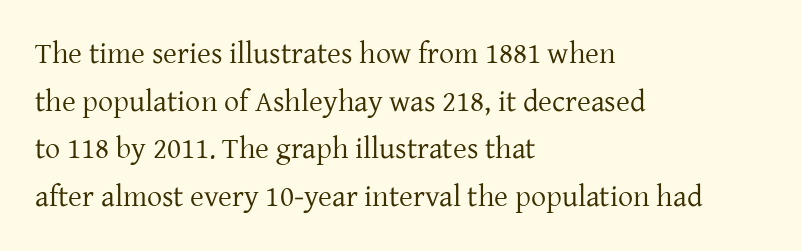
The image shows 30 px regular-weight serif type, upright; set left-aligned, normal line spacing (1.59x), normal letter spacing, not underlined; low stroke contrast and a medium x-height.
